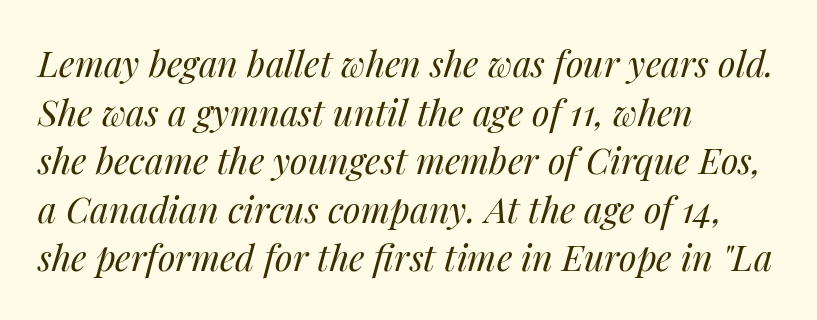
In terms of posture, this sample is oblique. No chunkiness to these letters — they're not bold. Words appear dense and cohesive because spacing is normal. Is this a fixed-width face? No — the glyphs have proportional, varying widths.
